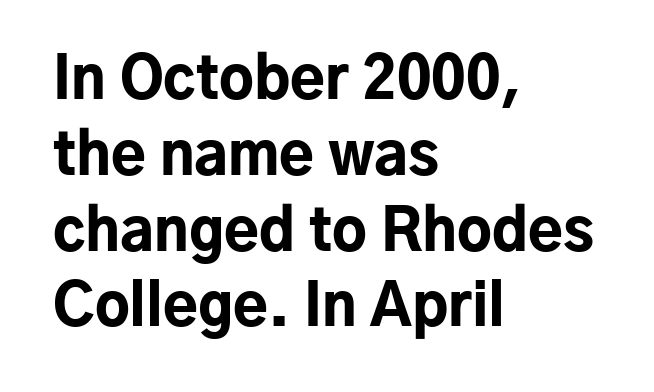
Q: Is the text bold? A: Yes.
Q: Is the text italic (slanted)? A: No, it is upright.
Q: Is the typeface a serif or a sans-serif typeface? A: Sans-serif.
Q: Is the text underlined? A: No.
Q: How is the paragraph aligned? A: Left-aligned.
Q: Is the spacing between letters normal or unusually wide? A: Normal.
Q: Is the spacing between lines tight, normal or loose? A: Normal.
Q: Width (condensed, normal, or wide)? A: Normal.
Q: Stroke contrast? A: Low.
Q: x-height? A: Medium.
Q: Monospaced? A: No.
